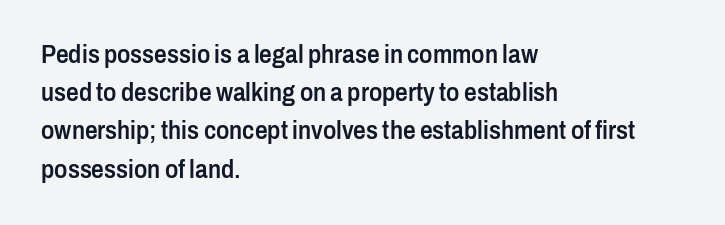
How heavy is the stroke? Medium-heavy — a semibold, shy of bold. Summary of vertical rhythm: regular, with standard interline spacing. Underline: absent. Inter-character spacing is left at the font's built-in metrics. A student would call this left alignment; a typographer would say flush left, rag right. Italic? Not at all — the glyphs are vertical.
